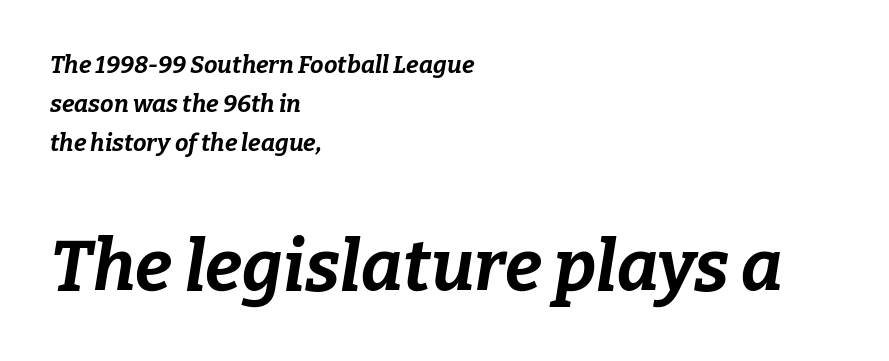
The image shows 71 px bold type, italic (leaning right); set left-aligned, normal line spacing (1.63x), normal letter spacing, not underlined; the second (bottom) block is 2.96x larger; low stroke contrast and a medium x-height.
